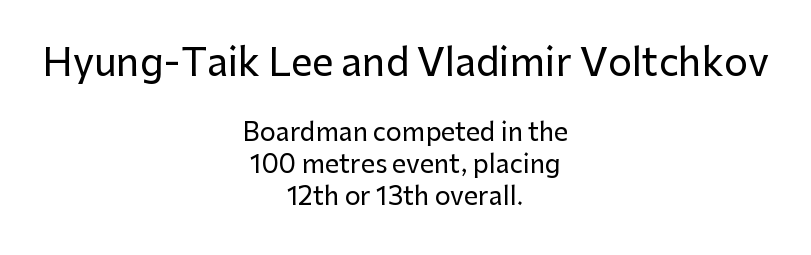
The vertical gap from one line to the next is medium. A roman cut, with each character standing at attention. Lines of text with bare space underneath. Look at the tracking — it's just the regular setting, nothing added.
